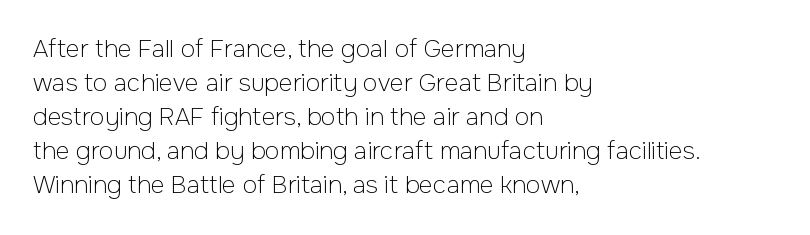
Just letters on the line, the space beneath them empty. The lines sit at an ordinary, default distance from one another. Reading down the block, your eye returns to a fixed left position each line. Think standard paragraph weight, or any step lighter than that.
